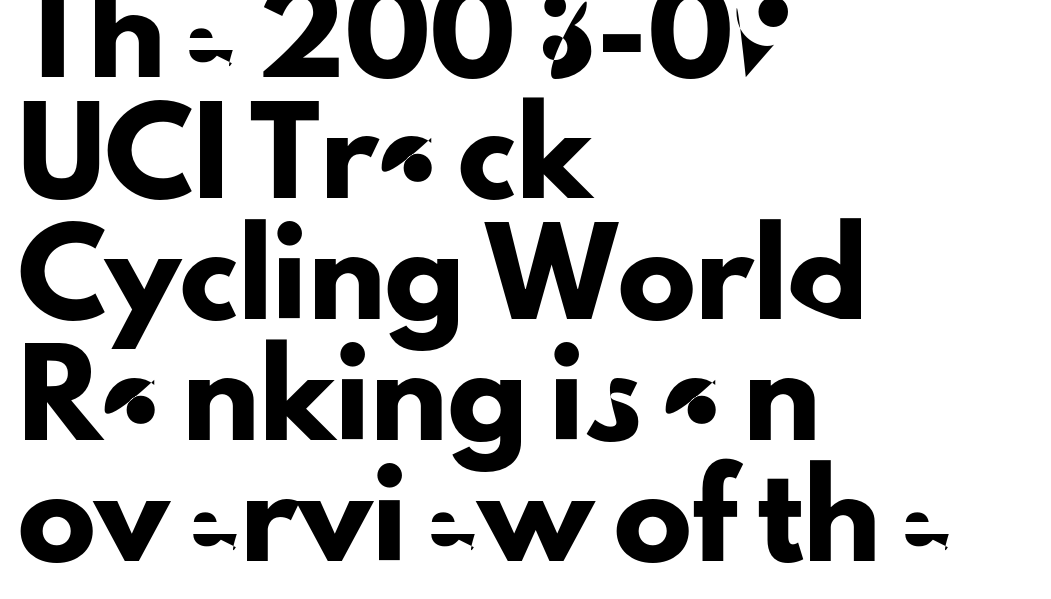
Q: Is the text italic (slanted)? A: No, it is upright.
Q: Is the typeface a serif or a sans-serif typeface? A: Sans-serif.
Q: Is the text underlined? A: No.
Q: How is the paragraph aligned? A: Left-aligned.
Q: Is the spacing between letters normal or unusually wide? A: Normal.
Q: Is the spacing between lines tight, normal or loose? A: Normal.
Q: Width (condensed, normal, or wide)? A: Normal.
Q: Stroke contrast? A: Low.
Q: x-height? A: Small.
Q: Monospaced? A: No.
